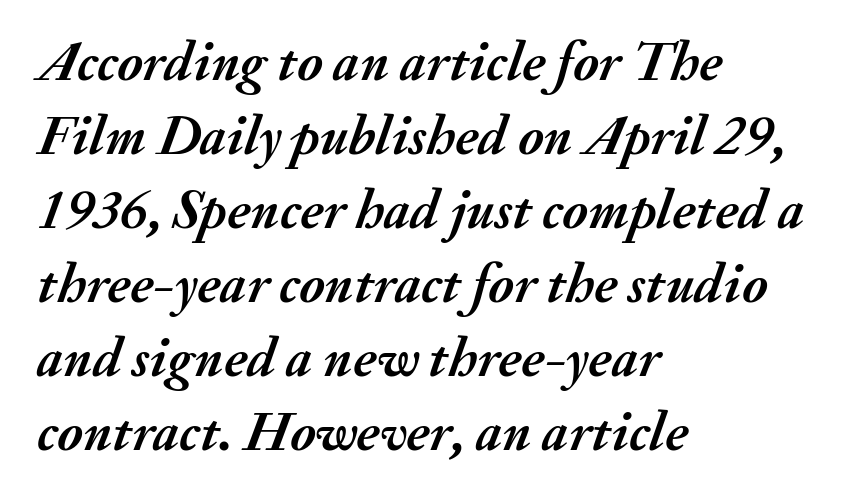
The image shows 56 px semibold type, italic (leaning right); set left-aligned, normal line spacing (1.32x), normal letter spacing, not underlined; medium stroke contrast and a small x-height.
